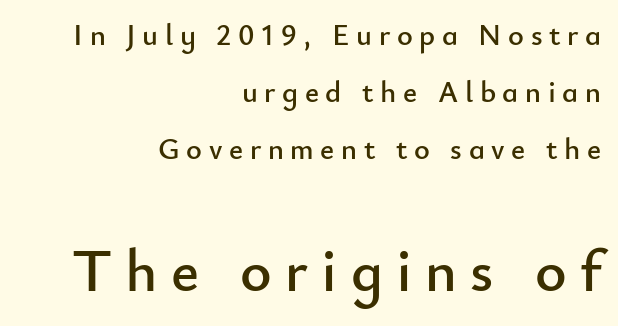
{"serif": "no", "italic": "no", "width": "normal", "stroke_contrast": "low", "x_height": "small", "monospaced": "no", "underline": "no", "align": "right", "line_spacing": "loose", "line_spacing_ratio": 1.9, "letter_spacing": "wide", "letter_spacing_em": 0.22, "larger_block": "second", "size_ratio": 2.0, "glyph_px": 60}
